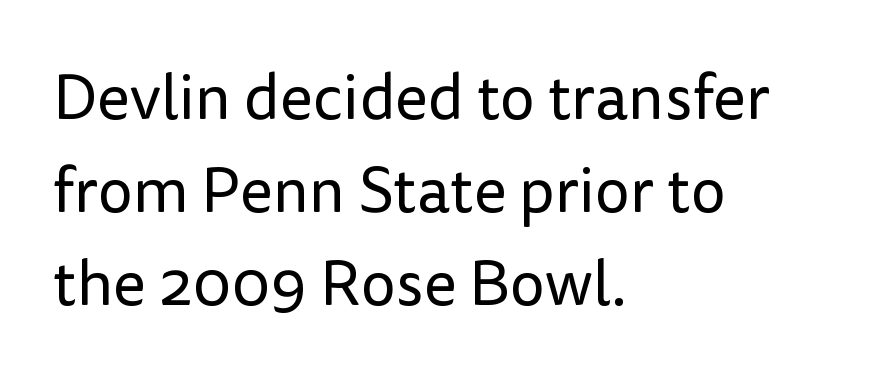
The image shows 63 px regular-weight sans-serif type, upright; set left-aligned, normal line spacing (1.48x), normal letter spacing, not underlined; low stroke contrast and a medium x-height.
